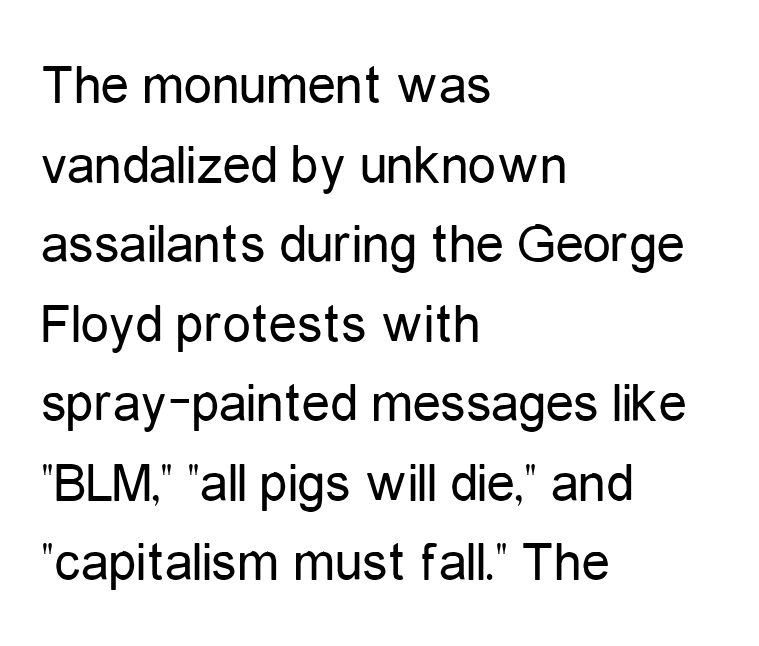
{"serif": "no", "italic": "no", "bold": "no", "weight": "regular", "width": "condensed", "stroke_contrast": "low", "x_height": "medium", "monospaced": "no", "underline": "no", "align": "left", "line_spacing": "normal", "line_spacing_ratio": 1.42, "letter_spacing": "normal", "letter_spacing_em": 0.0, "glyph_px": 56}
